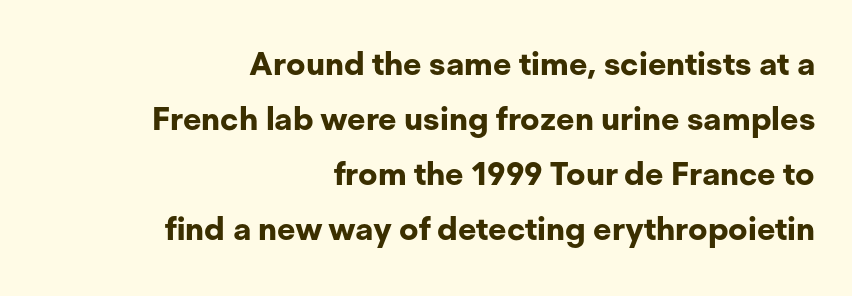
The image shows 32 px bold sans-serif type, upright; set right-aligned, line spacing 1.72x, normal letter spacing, not underlined; low stroke contrast and a medium x-height.
